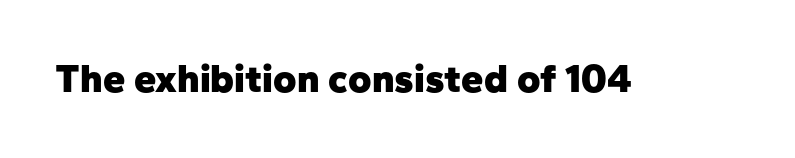
The image shows 40 px heavy sans-serif type, upright; set normal letter spacing, not underlined; low stroke contrast and a medium x-height.
